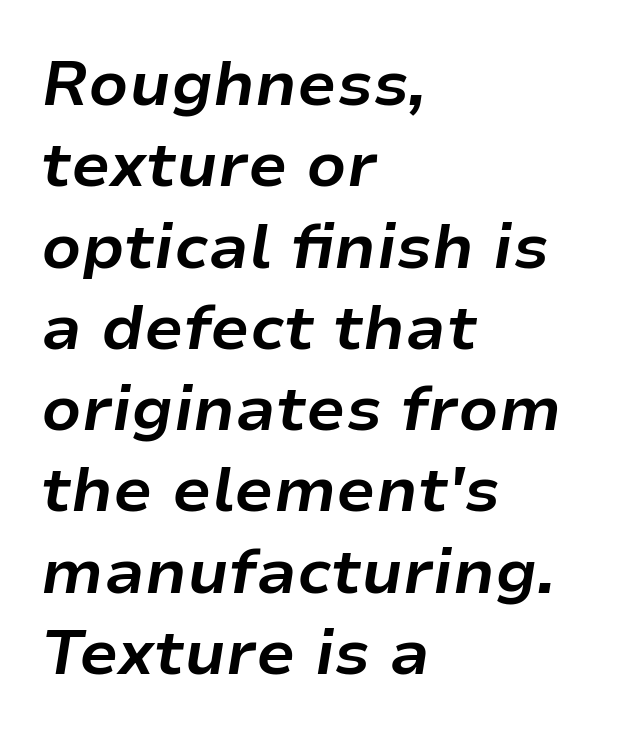
Stroke thickness is high; the sample reads as a true bold. Character widths vary here, with narrow letters taking less room than wide ones. If you drew a ruler down the left edge, every line would touch it. What stands out about the letter spacing? Nothing — it is the standard amount. A normal amount of white space separates one row of letters from the next.
